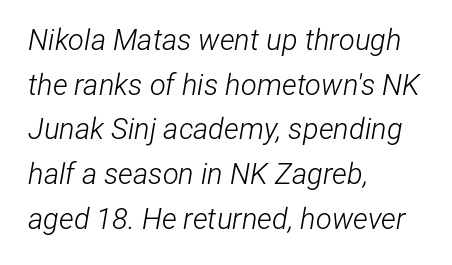
{"italic": "yes", "lean": "right", "slant_degrees": 12, "bold": "no", "weight": "light", "width": "condensed", "stroke_contrast": "low", "x_height": "medium", "monospaced": "no", "underline": "no", "align": "left", "line_spacing": "normal", "line_spacing_ratio": 1.54, "letter_spacing": "normal", "letter_spacing_em": 0.0, "glyph_px": 29}
